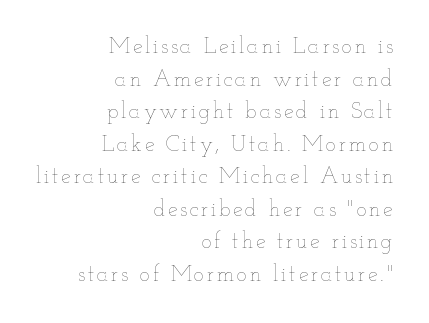
Q: Is the text bold? A: No.
Q: Is the text italic (slanted)? A: No, it is upright.
Q: Is the text underlined? A: No.
Q: How is the paragraph aligned? A: Right-aligned.
Q: Is the spacing between lines tight, normal or loose? A: Normal.
